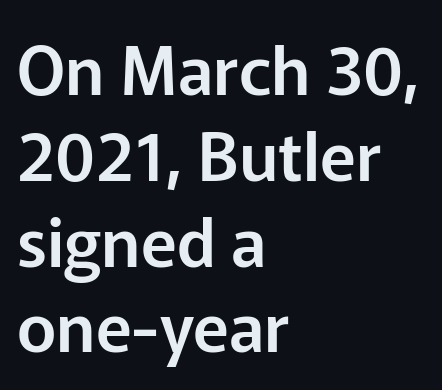
{"serif": "no", "italic": "no", "width": "normal", "stroke_contrast": "low", "x_height": "medium", "monospaced": "no", "underline": "no", "align": "left", "line_spacing": "normal", "line_spacing_ratio": 1.28, "letter_spacing": "normal", "letter_spacing_em": 0.0, "glyph_px": 67}
